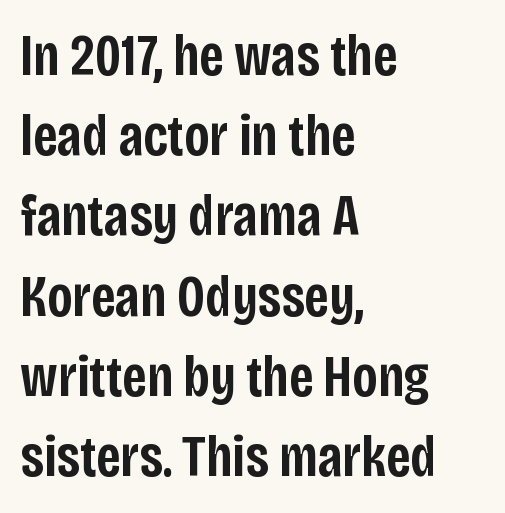
What's the leading like? Ordinary, nothing unusual. The characters look somewhat weighty, a semibold short of true bold. No extra tracking has been applied to these lines. Is the block centered? No — it sits flush against the left margin. Designer's note — italics off, roman on. Nothing sits at the stroke ends, so this counts as sans-serif.
